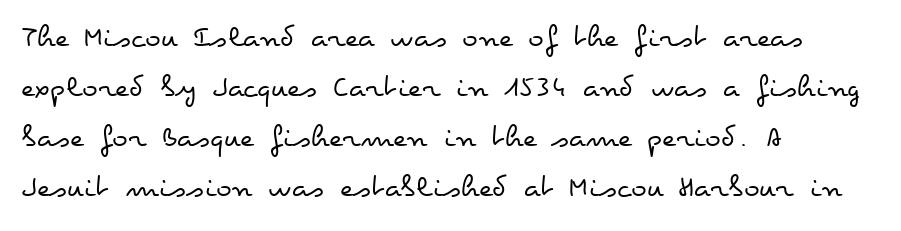
{"italic": "no", "bold": "no", "weight": "regular", "width": "wide", "stroke_contrast": "low", "x_height": "small", "monospaced": "no", "underline": "no", "align": "left", "line_spacing": "normal", "line_spacing_ratio": 1.52, "letter_spacing": "normal", "letter_spacing_em": 0.0, "glyph_px": 33}
